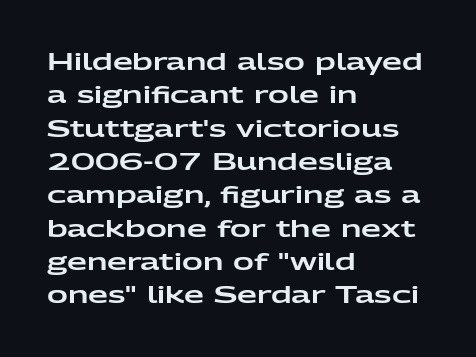
The rendering uses a moderate line-height, typical for paragraphs. These lines were composed using upright roman letters. The gaps between neighbouring characters are ordinary and unremarkable. Has an underline been added? It has not. Line starts are locked; line ends wander.
